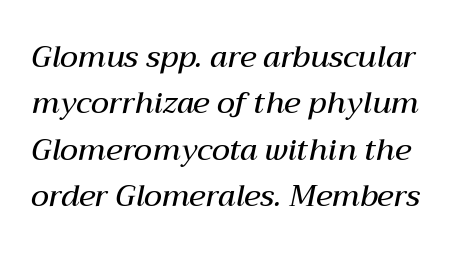
Characters are canted at an angle relative to the baseline's perpendicular. On the weight axis this lands at semibold, roughly 600. Each letter keeps its own natural width here, so spacing adapts to shape. Honestly, the row spacing looks completely unremarkable. A typesetter would call this zero additional tracking. The area under the type is left untouched.
